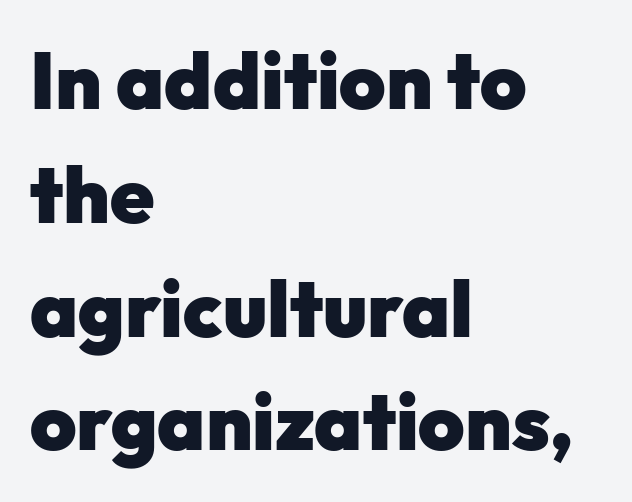
The image shows 79 px heavy sans-serif type, upright; set left-aligned, normal line spacing (1.44x), normal letter spacing, not underlined; low stroke contrast and a medium x-height.
